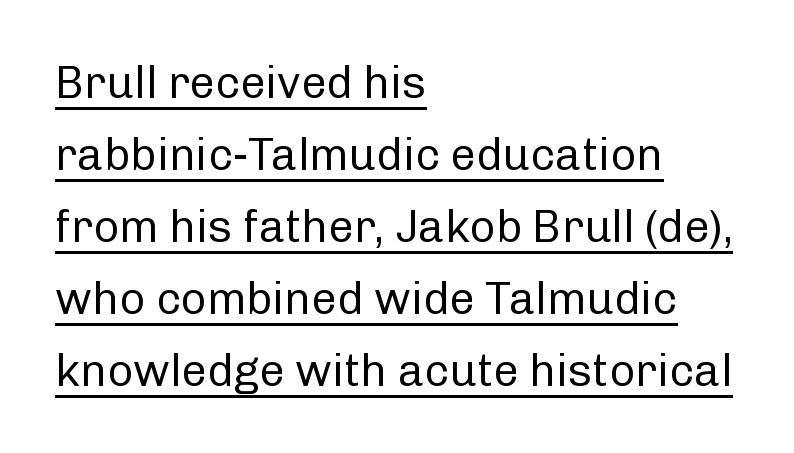
{"serif": "no", "italic": "no", "bold": "no", "weight": "regular", "width": "normal", "stroke_contrast": "low", "x_height": "medium", "monospaced": "no", "underline": "yes", "align": "left", "line_spacing": "normal", "line_spacing_ratio": 1.6, "letter_spacing": "normal", "letter_spacing_em": 0.0, "glyph_px": 45}
